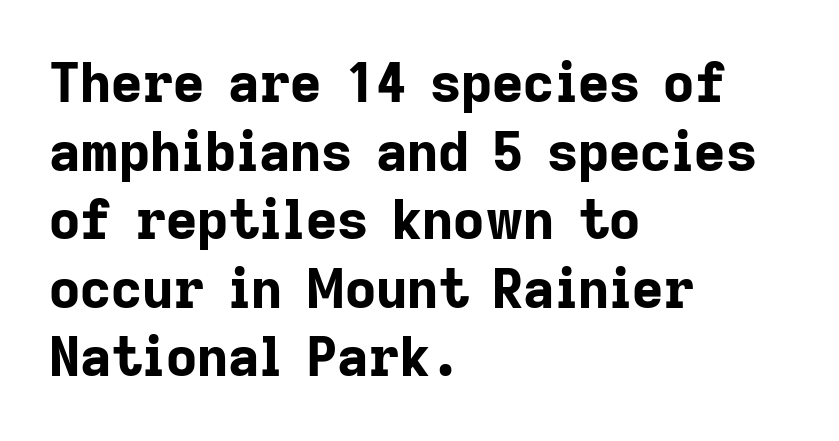
{"serif": "no", "italic": "no", "bold": "yes", "weight": "bold", "width": "normal", "stroke_contrast": "low", "x_height": "medium", "monospaced": "no", "underline": "no", "align": "left", "line_spacing": "normal", "line_spacing_ratio": 1.27, "letter_spacing": "normal", "letter_spacing_em": 0.0, "glyph_px": 54}
